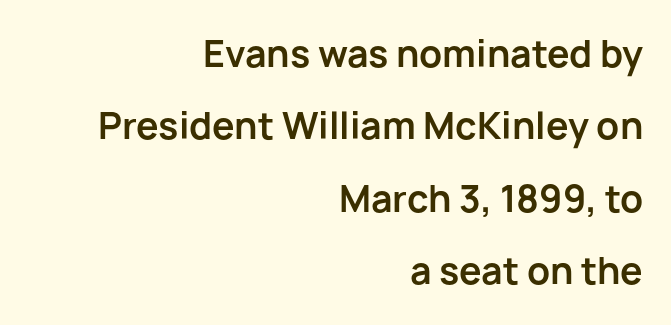
{"serif": "no", "italic": "no", "bold": "yes", "weight": "bold", "width": "normal", "stroke_contrast": "low", "x_height": "medium", "monospaced": "no", "underline": "no", "align": "right", "line_spacing": "loose", "line_spacing_ratio": 2.01, "letter_spacing": "normal", "letter_spacing_em": 0.0, "glyph_px": 36}
